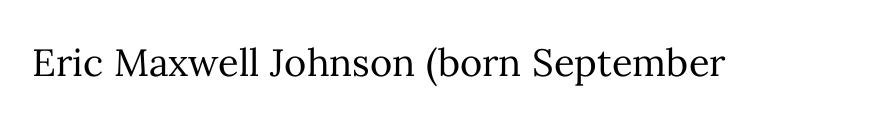
The image shows 38 px regular-weight type, upright; set normal letter spacing, not underlined; medium stroke contrast and a medium x-height.
